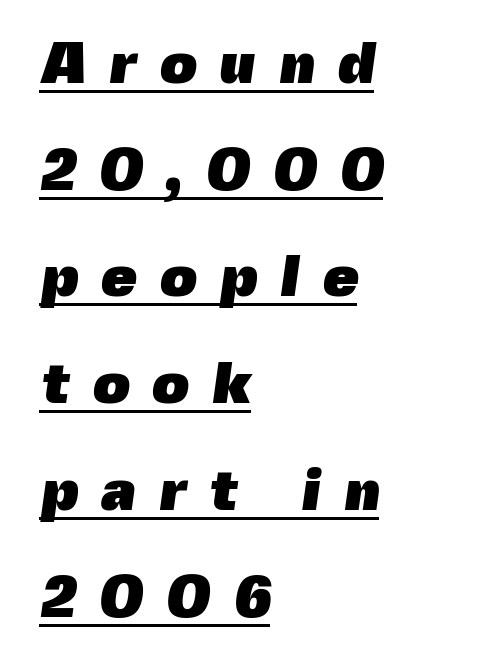
Each line of the rendering has a horizontal stroke beneath the glyphs. Summary of weight: heavy, a full bold. Note: no serifs on the glyphs. Varying glyph widths throughout — classic text-font behaviour. Horizontally, the lines are justified to the leading edge only.
